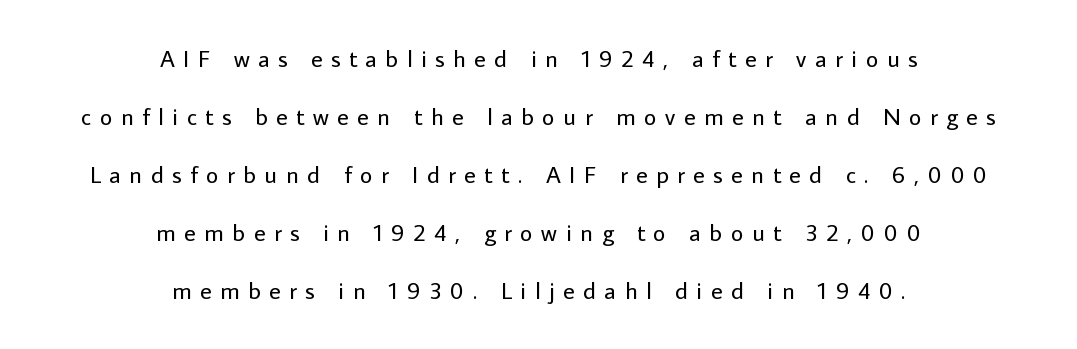
{"italic": "no", "bold": "no", "underline": "no", "align": "center", "line_spacing": "loose", "line_spacing_ratio": 2.42, "letter_spacing": "wide", "letter_spacing_em": 0.36, "glyph_px": 24}
